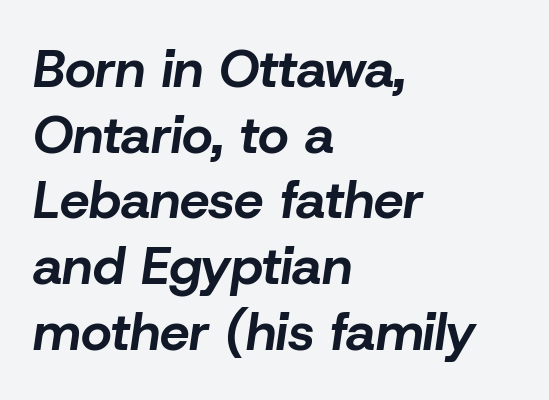
Q: Is the text bold? A: Yes.
Q: Is the text italic (slanted)? A: Yes, it leans right by about 8 degrees.
Q: Is the text underlined? A: No.
Q: How is the paragraph aligned? A: Left-aligned.
Q: Is the spacing between letters normal or unusually wide? A: Normal.
Q: Width (condensed, normal, or wide)? A: Normal.
Q: Stroke contrast? A: Low.
Q: x-height? A: Medium.
Q: Monospaced? A: No.
